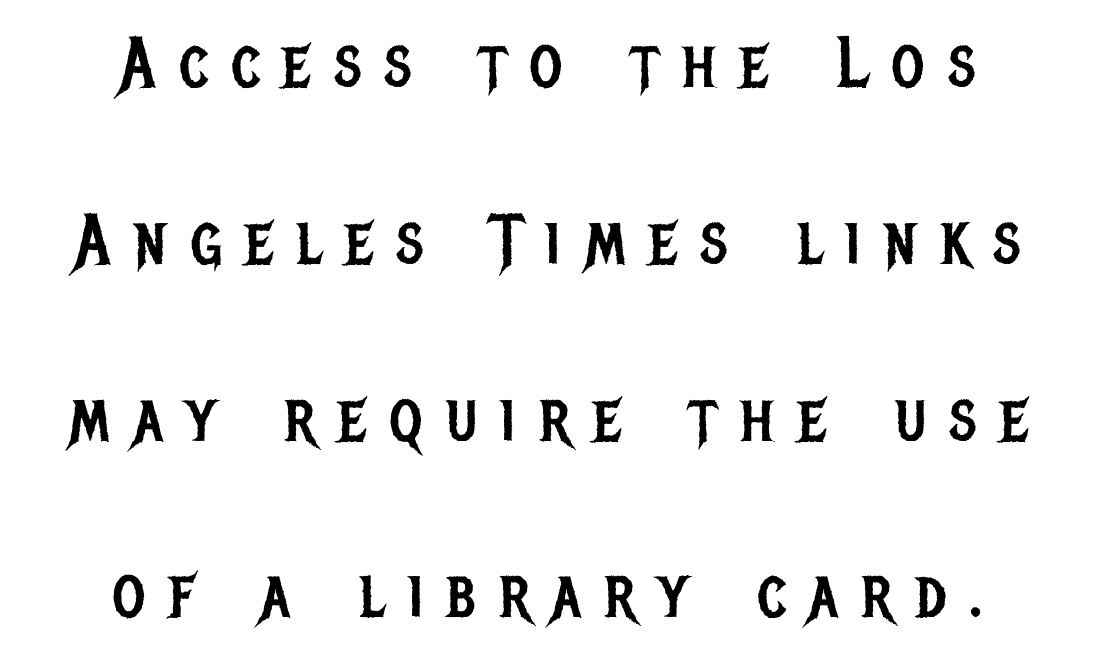
Nope, no serifs anywhere on these letters. These lines are rendered in a variable-pitch font. Letters have the restrained weight of plain body copy at most. Is there much room between lines? Yes — plenty of vertical air separates them.
